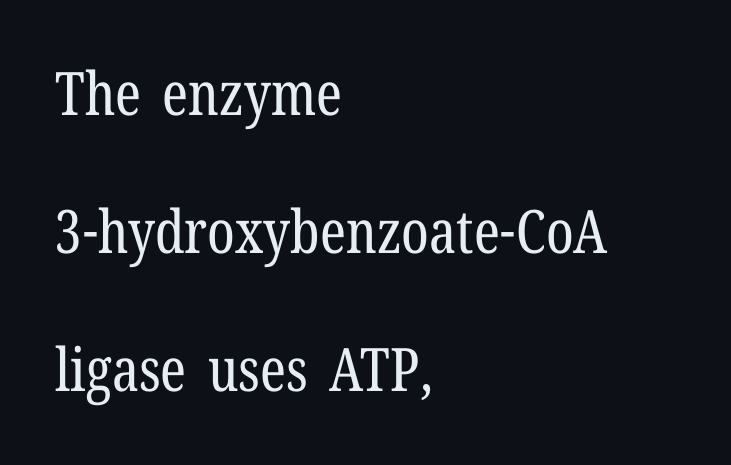
Line starts are locked; line ends wander. These lines keep a tight, regular rhythm from letter to letter. These lines were composed using upright roman letters. Do the characters align in a grid? No, the font is proportional.
